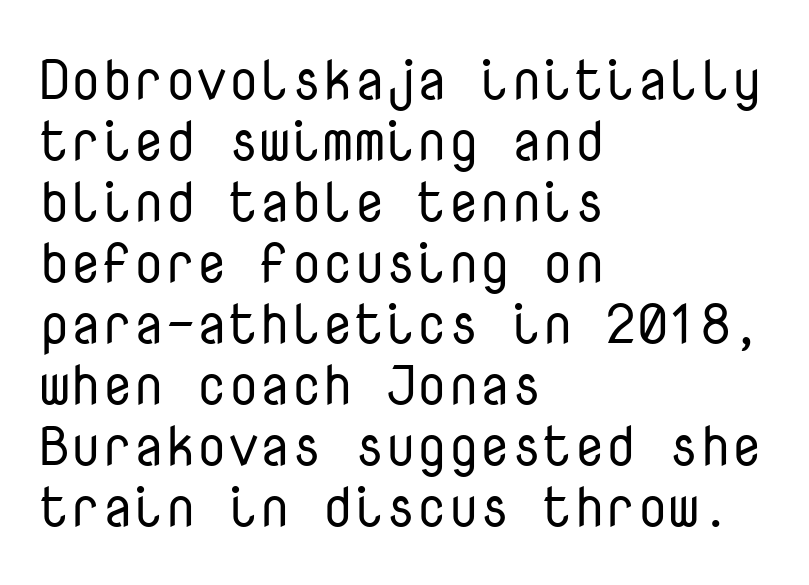
The image shows 56 px regular-weight sans-serif type, upright, monospaced; set left-aligned, tight line spacing (1.09x), normal letter spacing, not underlined; low stroke contrast and a medium x-height.
